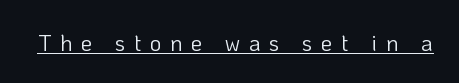
The image shows 23 px text type, upright; set unusually wide letter spacing (+0.37 em), underlined.
